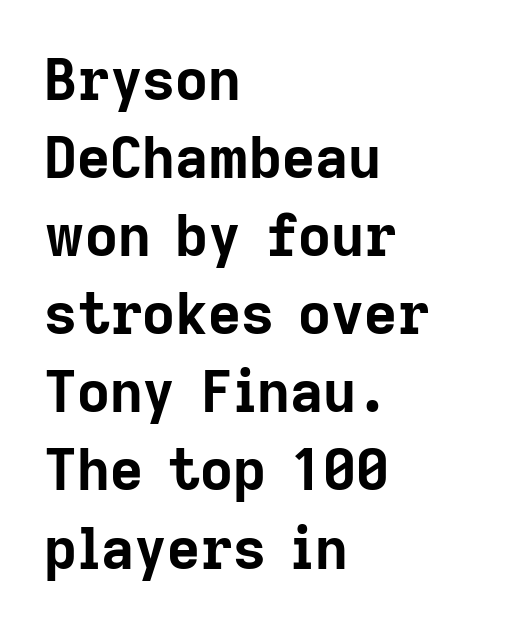
{"serif": "no", "italic": "no", "bold": "yes", "weight": "bold", "width": "normal", "stroke_contrast": "low", "x_height": "medium", "monospaced": "no", "underline": "no", "align": "left", "line_spacing": "normal", "line_spacing_ratio": 1.37, "letter_spacing": "normal", "letter_spacing_em": 0.0, "glyph_px": 57}
